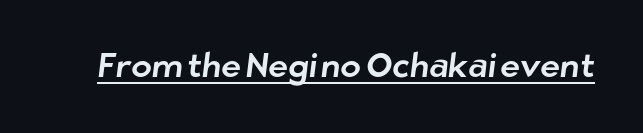
{"serif": "no", "width": "normal", "stroke_contrast": "low", "x_height": "medium", "monospaced": "no", "underline": "yes", "letter_spacing": "normal", "letter_spacing_em": 0.0, "glyph_px": 34}
